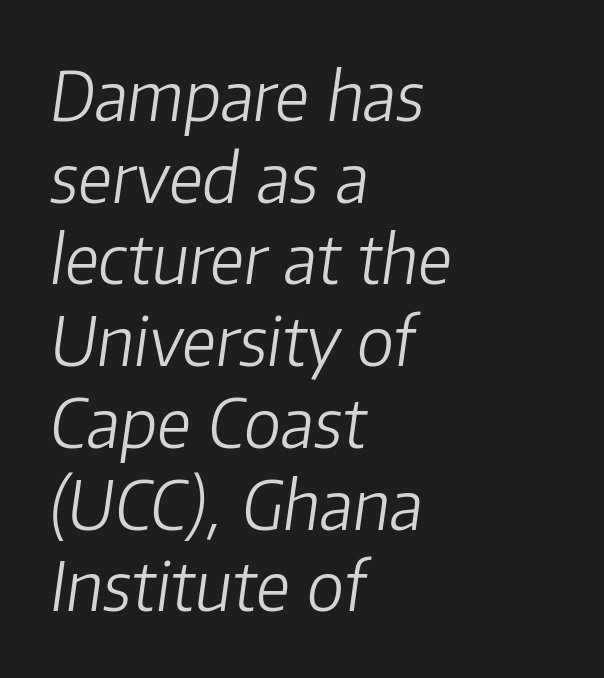
No letter is thick-stroked: the sample isn't bold. Caption: multi-line text, flush left, ragged right. Letters rest on an invisible, unmarked baseline. Observe the lean: these are italic letterforms.
